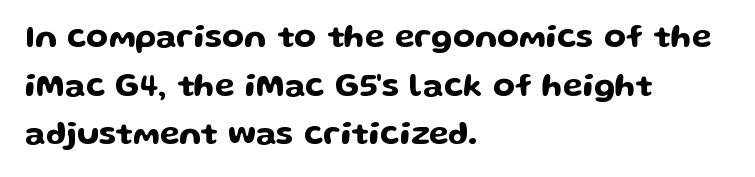
Q: Is the text italic (slanted)? A: No, it is upright.
Q: Is the typeface a serif or a sans-serif typeface? A: Sans-serif.
Q: Is the text underlined? A: No.
Q: How is the paragraph aligned? A: Left-aligned.
Q: Is the spacing between letters normal or unusually wide? A: Normal.
Q: Is the spacing between lines tight, normal or loose? A: Normal.
Q: Width (condensed, normal, or wide)? A: Wide.
Q: Stroke contrast? A: Low.
Q: x-height? A: Medium.
Q: Monospaced? A: No.
